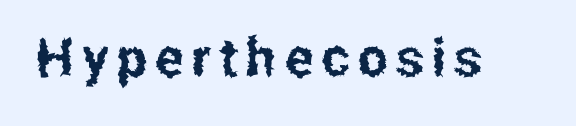
Q: Is the text italic (slanted)? A: No, it is upright.
Q: Is the typeface a serif or a sans-serif typeface? A: Sans-serif.
Q: Is the text underlined? A: No.
Q: Width (condensed, normal, or wide)? A: Condensed.
Q: Stroke contrast? A: Low.
Q: x-height? A: Medium.
Q: Monospaced? A: No.
